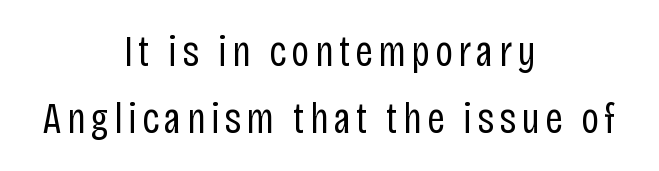
Q: Is the text bold? A: No.
Q: Is the text italic (slanted)? A: No, it is upright.
Q: Is the typeface a serif or a sans-serif typeface? A: Sans-serif.
Q: Is the text underlined? A: No.
Q: How is the paragraph aligned? A: Centered.
Q: Is the spacing between lines tight, normal or loose? A: Normal.
Q: Width (condensed, normal, or wide)? A: Condensed.
Q: Stroke contrast? A: Low.
Q: x-height? A: Large.
Q: Monospaced? A: No.
